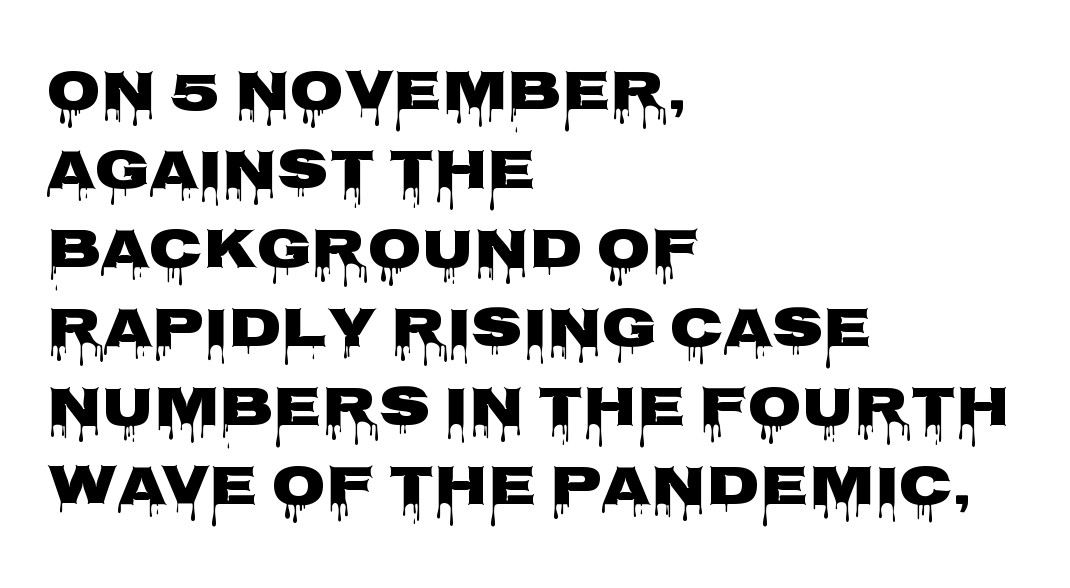
The image shows 56 px wide sans-serif type, upright; set left-aligned, normal line spacing (1.41x), normal letter spacing, not underlined; low stroke contrast and a large x-height.
